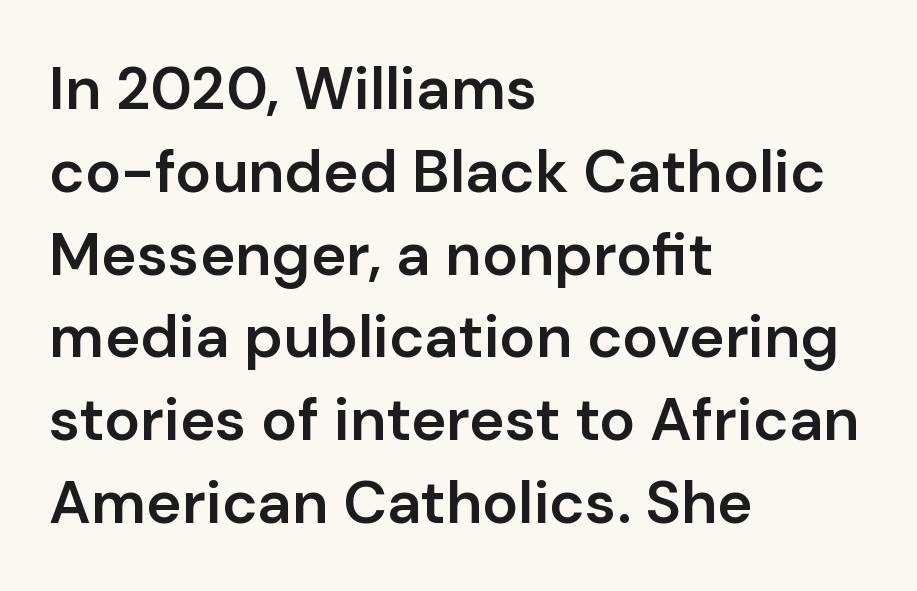
{"serif": "no", "italic": "no", "bold": "semi", "weight": "semibold", "width": "normal", "stroke_contrast": "low", "x_height": "medium", "monospaced": "no", "underline": "no", "align": "left", "line_spacing": "normal", "line_spacing_ratio": 1.38, "letter_spacing": "normal", "letter_spacing_em": 0.0, "glyph_px": 60}
